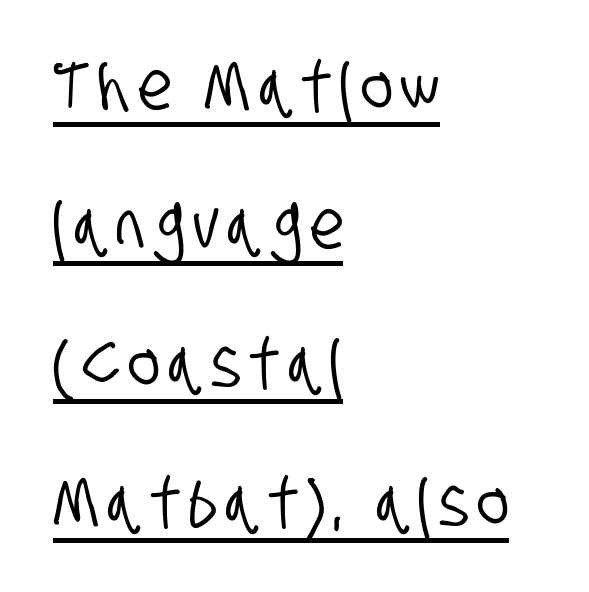
{"serif": "no", "width": "condensed", "stroke_contrast": "low", "x_height": "large", "monospaced": "no", "underline": "yes", "align": "left", "line_spacing": "loose", "line_spacing_ratio": 2.04, "glyph_px": 68}
